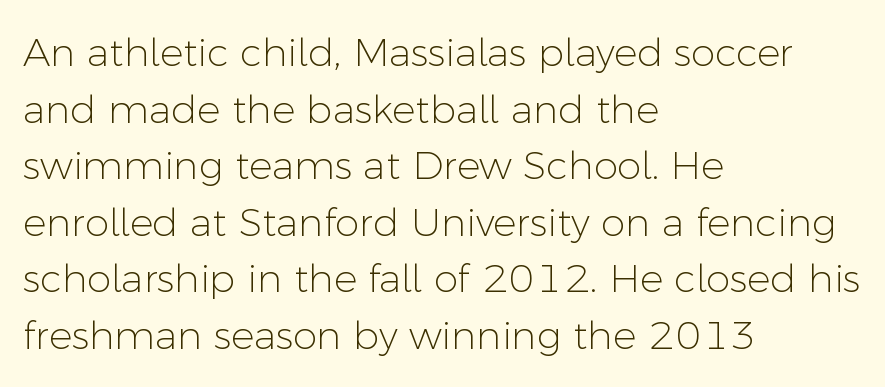
{"serif": "no", "italic": "no", "bold": "no", "weight": "light", "width": "normal", "stroke_contrast": "low", "x_height": "medium", "monospaced": "no", "underline": "no", "align": "left", "line_spacing": "normal", "line_spacing_ratio": 1.45, "letter_spacing": "normal", "letter_spacing_em": 0.0, "glyph_px": 39}
